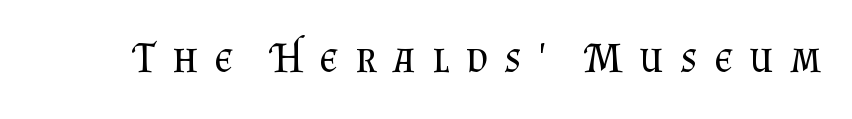
The image shows 42 px regular-weight serif type, upright; set unusually wide letter spacing (+0.39 em), not underlined; medium stroke contrast and a small x-height.
